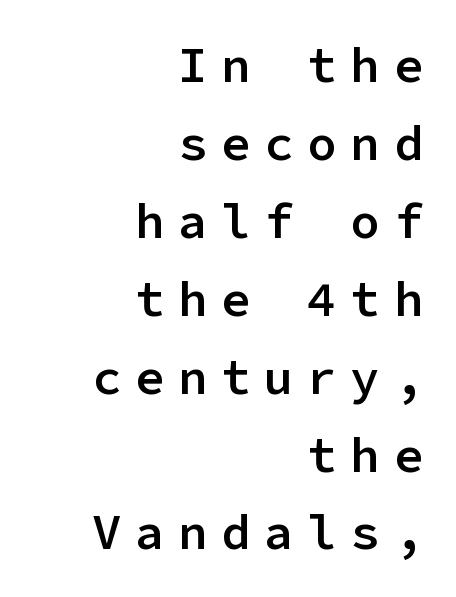
Are there feet on the stems? There aren't — it's a sans. The type sits square on the baseline with zero lean. Students, observe: this is what conventionally led text looks like. Strokes here are thickened, but only to semibold level. Do the characters align in a grid? Yes, the font is monospaced. Display-style spreading of the glyphs; the letterfit is very open.
